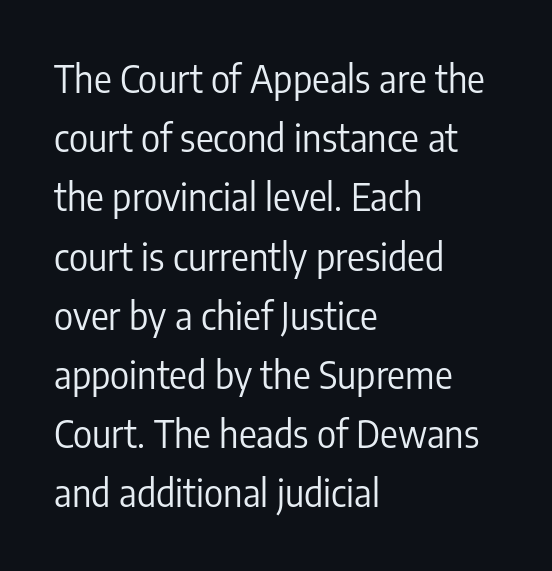
{"serif": "no", "italic": "no", "bold": "no", "weight": "regular", "width": "condensed", "stroke_contrast": "low", "x_height": "medium", "monospaced": "no", "underline": "no", "align": "left", "line_spacing": "normal", "line_spacing_ratio": 1.6, "letter_spacing": "normal", "letter_spacing_em": 0.0, "glyph_px": 37}
